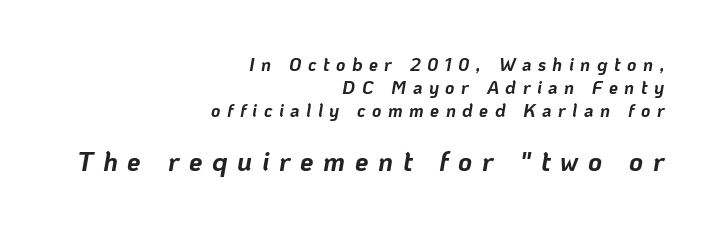
{"italic": "yes", "lean": "right", "slant_degrees": 10, "bold": "yes", "underline": "no", "align": "right", "line_spacing": "normal", "line_spacing_ratio": 1.27, "letter_spacing": "wide", "letter_spacing_em": 0.36, "larger_block": "second", "size_ratio": 1.5, "glyph_px": 27}
